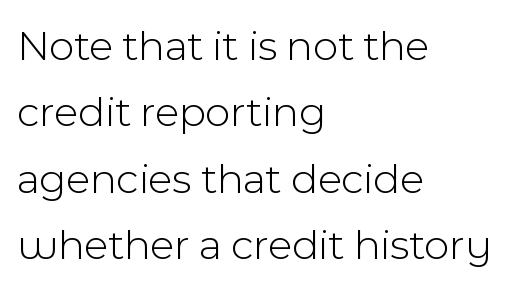
Q: Is the text bold? A: No.
Q: Is the text italic (slanted)? A: No, it is upright.
Q: Is the typeface a serif or a sans-serif typeface? A: Sans-serif.
Q: Is the text underlined? A: No.
Q: How is the paragraph aligned? A: Left-aligned.
Q: Is the spacing between letters normal or unusually wide? A: Normal.
Q: Is the spacing between lines tight, normal or loose? A: Normal.
Q: Width (condensed, normal, or wide)? A: Normal.
Q: x-height? A: Medium.
Q: Monospaced? A: No.
